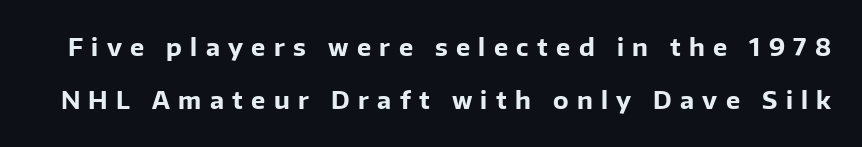
The image shows 24 px bold type, upright; set loose line spacing (2.22x), unusually wide letter spacing (+0.35 em), not underlined.
